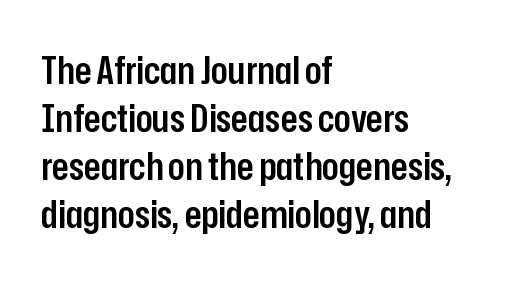
Q: Is the text bold? A: Semi-bold.
Q: Is the text italic (slanted)? A: No, it is upright.
Q: Is the typeface a serif or a sans-serif typeface? A: Sans-serif.
Q: Is the text underlined? A: No.
Q: How is the paragraph aligned? A: Left-aligned.
Q: Is the spacing between letters normal or unusually wide? A: Normal.
Q: Width (condensed, normal, or wide)? A: Condensed.
Q: Stroke contrast? A: Low.
Q: x-height? A: Medium.
Q: Monospaced? A: No.
